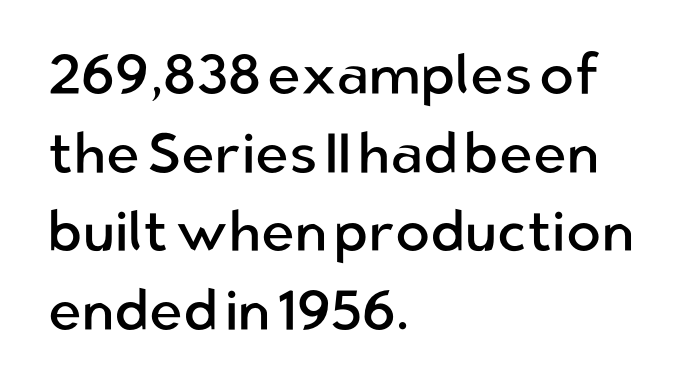
Q: Is the text bold? A: No.
Q: Is the text italic (slanted)? A: No, it is upright.
Q: Is the typeface a serif or a sans-serif typeface? A: Sans-serif.
Q: Is the text underlined? A: No.
Q: How is the paragraph aligned? A: Left-aligned.
Q: Is the spacing between letters normal or unusually wide? A: Normal.
Q: Is the spacing between lines tight, normal or loose? A: Normal.
Q: Width (condensed, normal, or wide)? A: Normal.
Q: Stroke contrast? A: Low.
Q: x-height? A: Medium.
Q: Monospaced? A: No.
